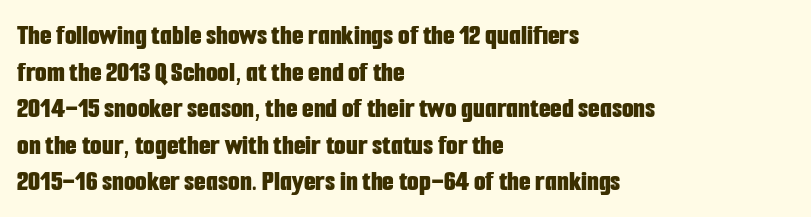
{"serif": "no", "italic": "no", "bold": "yes", "weight": "bold", "width": "condensed", "stroke_contrast": "low", "x_height": "medium", "monospaced": "no", "underline": "no", "align": "left", "line_spacing_ratio": 1.22, "letter_spacing": "normal", "letter_spacing_em": 0.0, "glyph_px": 30}
